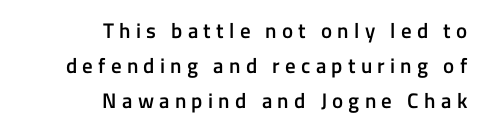
Q: Is the text bold? A: Semi-bold.
Q: Is the text italic (slanted)? A: No, it is upright.
Q: Is the text underlined? A: No.
Q: How is the paragraph aligned? A: Right-aligned.
Q: Is the spacing between letters normal or unusually wide? A: Unusually wide.
Q: Is the spacing between lines tight, normal or loose? A: Normal.
